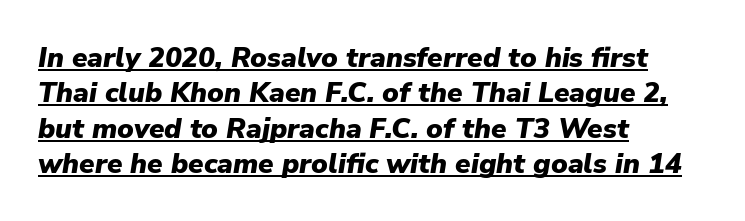
{"italic": "yes", "lean": "right", "slant_degrees": 9, "bold": "yes", "weight": "heavy", "width": "normal", "stroke_contrast": "low", "x_height": "medium", "monospaced": "no", "underline": "yes", "align": "left", "line_spacing": "normal", "line_spacing_ratio": 1.26, "letter_spacing": "normal", "letter_spacing_em": 0.0, "glyph_px": 28}
